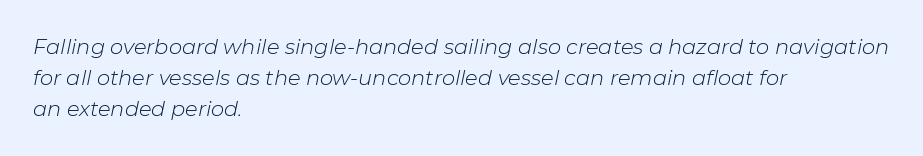
The image shows 21 px text type, italic (leaning right); set left-aligned, normal line spacing (1.48x), normal letter spacing, not underlined.
